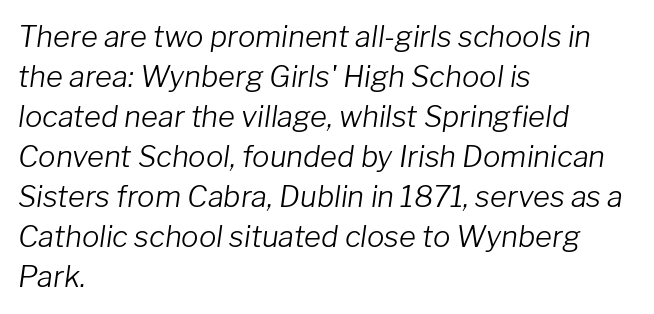
Q: Is the text bold? A: No.
Q: Is the text italic (slanted)? A: Yes, it leans right by about 8 degrees.
Q: Is the text underlined? A: No.
Q: How is the paragraph aligned? A: Left-aligned.
Q: Is the spacing between letters normal or unusually wide? A: Normal.
Q: Is the spacing between lines tight, normal or loose? A: Normal.
Q: Width (condensed, normal, or wide)? A: Normal.
Q: Stroke contrast? A: Low.
Q: x-height? A: Medium.
Q: Monospaced? A: No.
